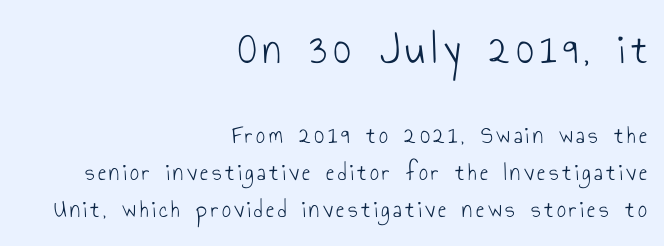
{"serif": "no", "italic": "no", "bold": "no", "weight": "light", "width": "condensed", "stroke_contrast": "low", "x_height": "small", "monospaced": "no", "underline": "no", "align": "right", "line_spacing": "normal", "line_spacing_ratio": 1.48, "larger_block": "first", "size_ratio": 1.76, "glyph_px": 44}
